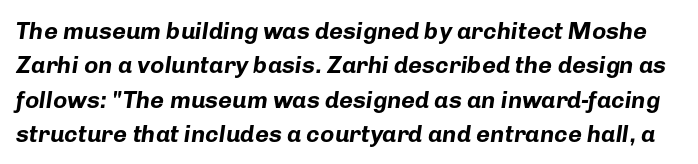
{"italic": "yes", "lean": "right", "slant_degrees": 8, "bold": "yes", "underline": "no", "line_spacing": "normal", "line_spacing_ratio": 1.43, "letter_spacing": "normal", "letter_spacing_em": 0.0, "glyph_px": 24}
